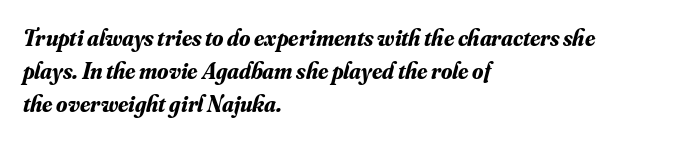
{"italic": "yes", "lean": "right", "slant_degrees": 16, "bold": "yes", "underline": "no", "align": "left", "line_spacing": "normal", "line_spacing_ratio": 1.44, "letter_spacing": "normal", "letter_spacing_em": 0.0, "glyph_px": 23}
